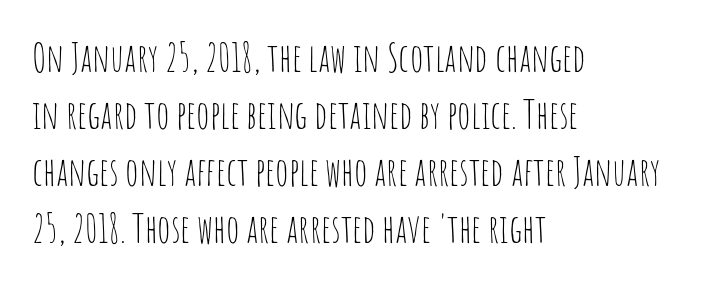
Q: Is the text bold? A: No.
Q: Is the text italic (slanted)? A: No, it is upright.
Q: Is the typeface a serif or a sans-serif typeface? A: Sans-serif.
Q: Is the text underlined? A: No.
Q: How is the paragraph aligned? A: Left-aligned.
Q: Is the spacing between letters normal or unusually wide? A: Normal.
Q: Is the spacing between lines tight, normal or loose? A: Normal.
Q: Width (condensed, normal, or wide)? A: Condensed.
Q: Stroke contrast? A: Low.
Q: x-height? A: Large.
Q: Monospaced? A: No.
